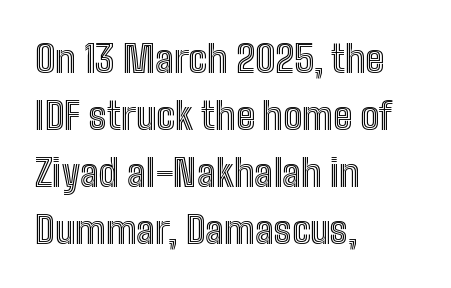
When letters stand straight like this, we call the style roman or upright. Tracking here is standard; glyphs follow each other at the usual distance. Notice how descenders clear the ascenders below comfortably — that's standard leading. Spacing verdict: proportional, widths tailored to each character. The rag falls on the right side of this text block.
